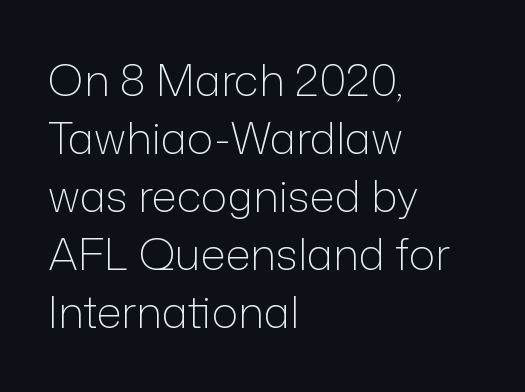
{"serif": "no", "italic": "no", "bold": "no", "weight": "light", "width": "normal", "stroke_contrast": "low", "x_height": "medium", "monospaced": "no", "underline": "no", "align": "left", "line_spacing": "normal", "line_spacing_ratio": 1.32, "letter_spacing": "normal", "letter_spacing_em": 0.0, "glyph_px": 44}
